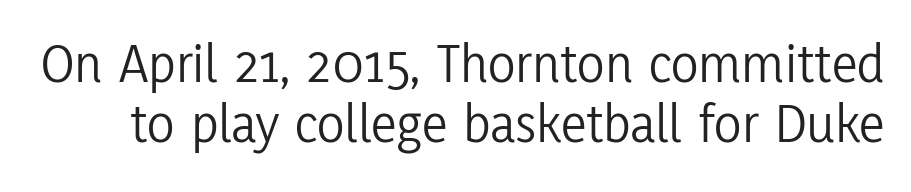
Observe the absence of serifs on each vertical stroke in this sample. Note the varied advance widths — an 'i' is clearly narrower than an 'm'. Posture: straight, roman, zero tilt. On a weight scale, this lands at 450 or below.
